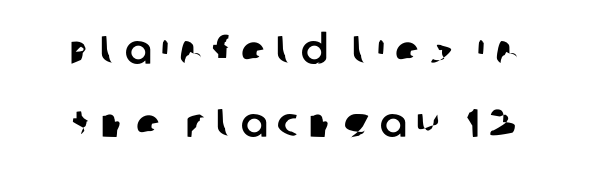
Q: Is the typeface a serif or a sans-serif typeface? A: Sans-serif.
Q: Is the text underlined? A: No.
Q: Is the spacing between letters normal or unusually wide? A: Unusually wide.
Q: Width (condensed, normal, or wide)? A: Normal.
Q: Stroke contrast? A: Low.
Q: x-height? A: Large.
Q: Monospaced? A: No.
